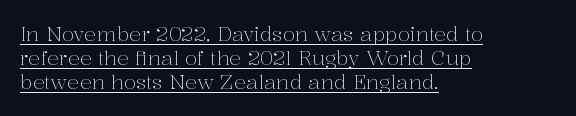
The image shows 20 px text type, upright; set left-aligned, line spacing 1.21x, normal letter spacing, underlined.
